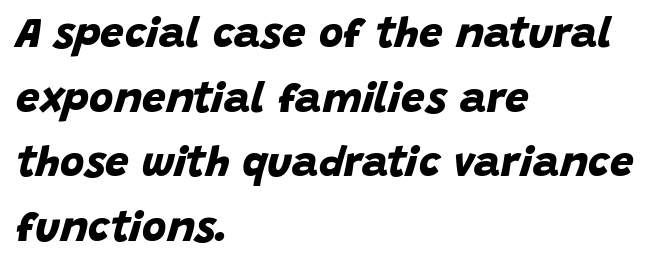
The designer left line spacing at the default. You'd pick this weight for a headline — it's a proper bold. The letters advance in unequal steps, a hallmark of proportional type. Letter spacing: default.
